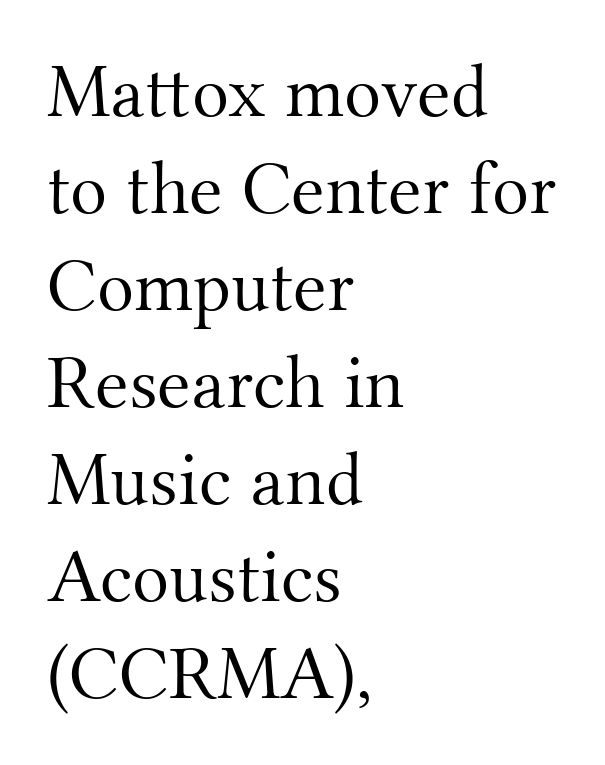
Line spacing here is normal. Stem width sits at or under what a default text font uses. Here the designer chose a conventional face with non-uniform glyph widths. Nope, not italic — everything's standing straight. No word sits above an underline.
